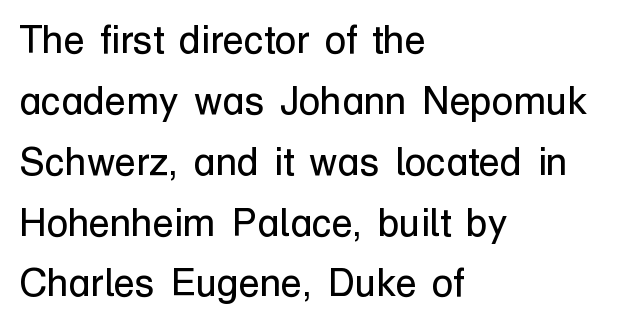
{"serif": "no", "italic": "no", "bold": "no", "weight": "regular", "width": "normal", "stroke_contrast": "low", "x_height": "medium", "monospaced": "no", "underline": "no", "align": "left", "line_spacing": "normal", "line_spacing_ratio": 1.56, "letter_spacing": "normal", "letter_spacing_em": 0.0, "glyph_px": 39}
